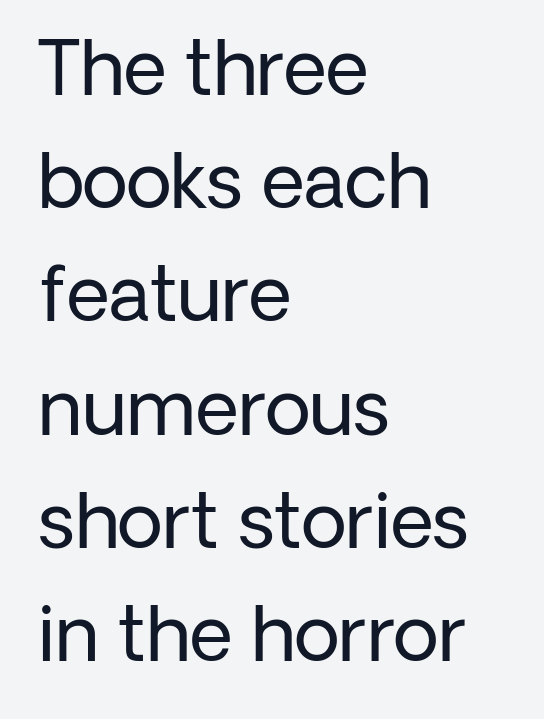
Q: Is the text bold? A: No.
Q: Is the text italic (slanted)? A: No, it is upright.
Q: Is the typeface a serif or a sans-serif typeface? A: Sans-serif.
Q: Is the text underlined? A: No.
Q: How is the paragraph aligned? A: Left-aligned.
Q: Is the spacing between letters normal or unusually wide? A: Normal.
Q: Is the spacing between lines tight, normal or loose? A: Normal.
Q: Width (condensed, normal, or wide)? A: Normal.
Q: Stroke contrast? A: Low.
Q: x-height? A: Medium.
Q: Monospaced? A: No.
